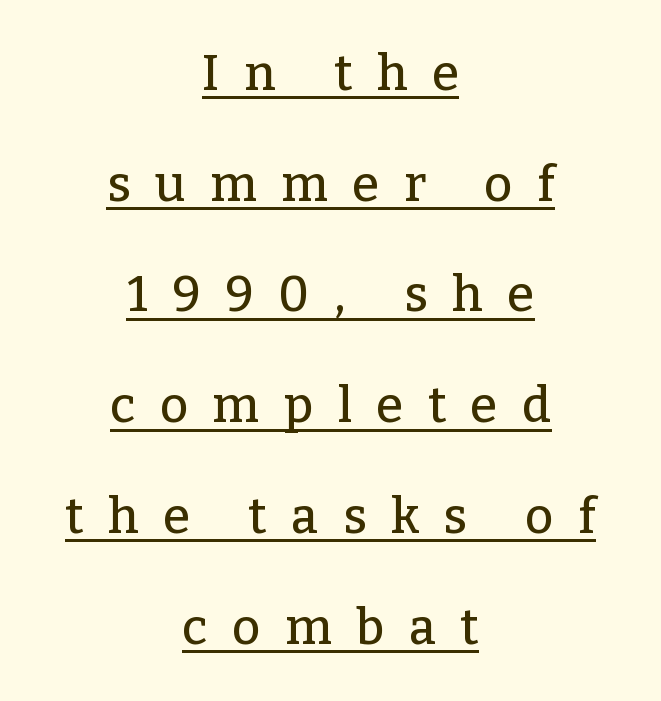
The image shows 49 px serif type, upright; set centered, loose line spacing (2.26x), unusually wide letter spacing (+0.5 em), underlined; low stroke contrast and a medium x-height.
